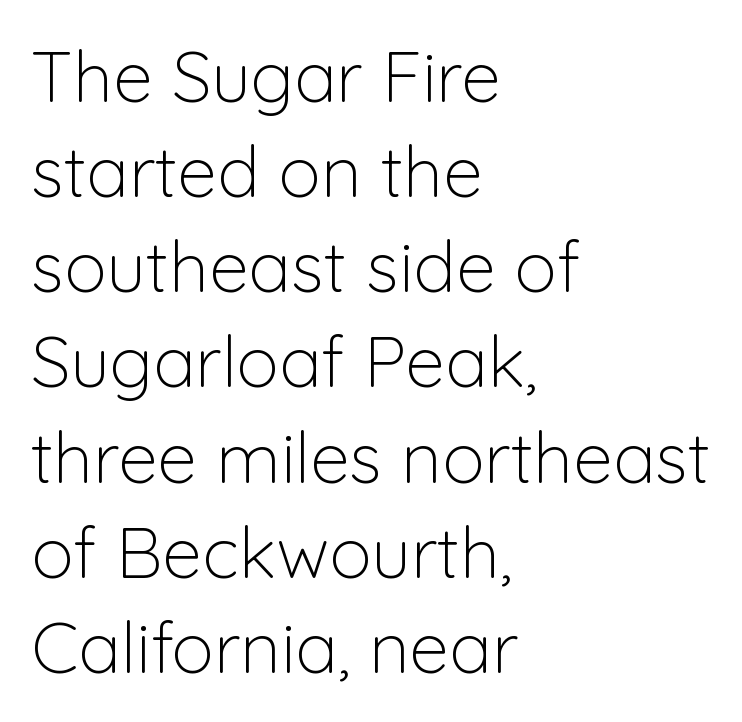
Q: Is the text bold? A: No.
Q: Is the text italic (slanted)? A: No, it is upright.
Q: Is the typeface a serif or a sans-serif typeface? A: Sans-serif.
Q: Is the text underlined? A: No.
Q: How is the paragraph aligned? A: Left-aligned.
Q: Is the spacing between letters normal or unusually wide? A: Normal.
Q: Is the spacing between lines tight, normal or loose? A: Normal.
Q: Width (condensed, normal, or wide)? A: Normal.
Q: Stroke contrast? A: Low.
Q: x-height? A: Medium.
Q: Monospaced? A: No.
